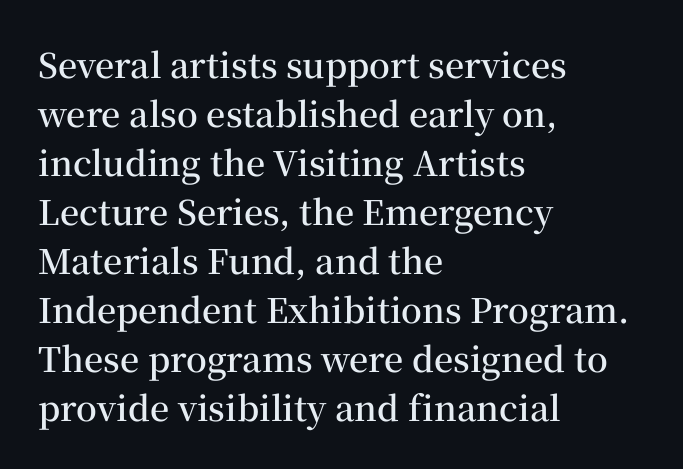
On the weight axis this lands at semibold, roughly 600. Students, observe: this is what conventionally led text looks like. What kind of face is this? One with serifs. This rendering leaves character spacing at its baseline value. Think of a printed novel: that variable character pitch is what you see here. Short and long lines alike share a common starting point at left.
